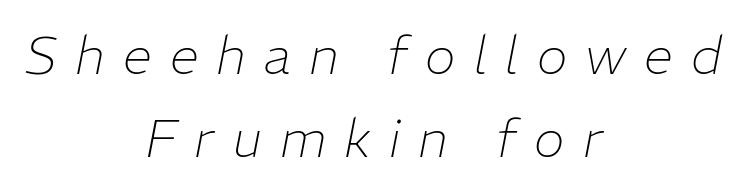
The image shows 52 px thin type, italic (leaning right); set centered, normal line spacing (1.6x), unusually wide letter spacing (+0.35 em), not underlined; low stroke contrast and a medium x-height.
